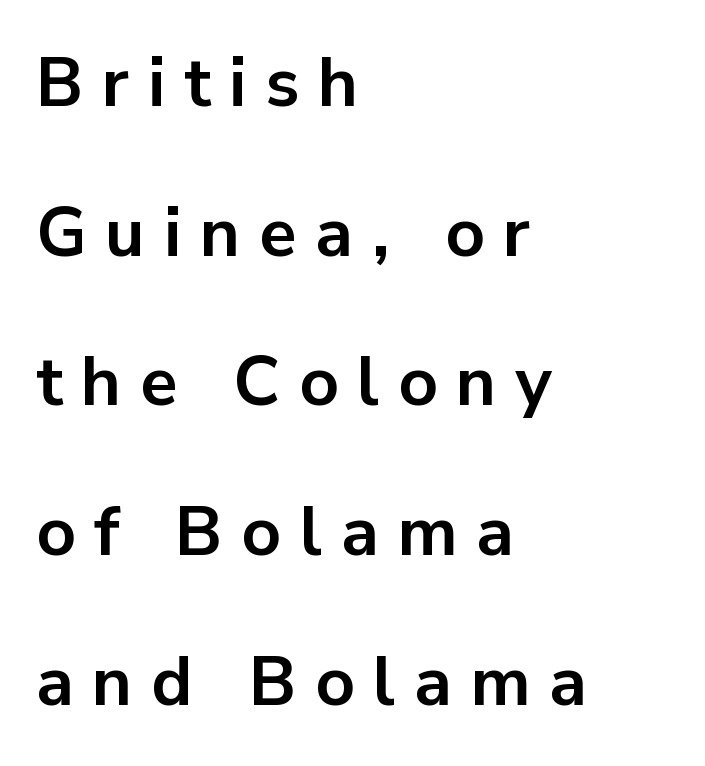
{"serif": "no", "italic": "no", "bold": "yes", "weight": "bold", "width": "normal", "stroke_contrast": "low", "x_height": "medium", "monospaced": "no", "underline": "no", "align": "left", "line_spacing": "loose", "line_spacing_ratio": 2.17, "letter_spacing": "wide", "letter_spacing_em": 0.27, "glyph_px": 69}
